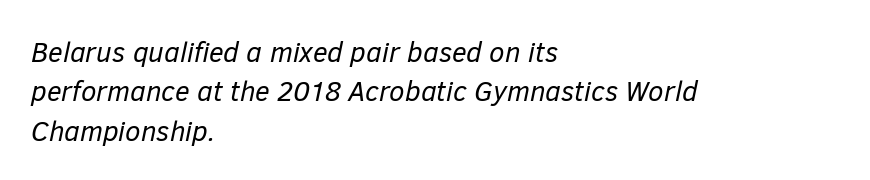
Q: Is the text bold? A: No.
Q: Is the text italic (slanted)? A: Yes, it leans right by about 12 degrees.
Q: Is the text underlined? A: No.
Q: How is the paragraph aligned? A: Left-aligned.
Q: Is the spacing between letters normal or unusually wide? A: Normal.
Q: Is the spacing between lines tight, normal or loose? A: Normal.
Q: Width (condensed, normal, or wide)? A: Normal.
Q: Stroke contrast? A: Low.
Q: x-height? A: Medium.
Q: Monospaced? A: No.
